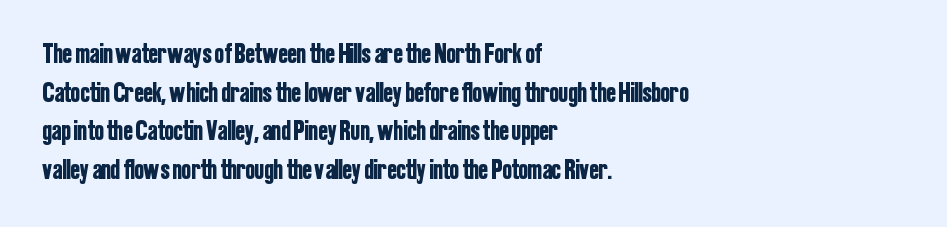
Q: Is the text italic (slanted)? A: No, it is upright.
Q: Is the typeface a serif or a sans-serif typeface? A: Sans-serif.
Q: Is the text underlined? A: No.
Q: How is the paragraph aligned? A: Left-aligned.
Q: Is the spacing between letters normal or unusually wide? A: Normal.
Q: Is the spacing between lines tight, normal or loose? A: Normal.
Q: Width (condensed, normal, or wide)? A: Condensed.
Q: Stroke contrast? A: Low.
Q: x-height? A: Medium.
Q: Monospaced? A: No.
